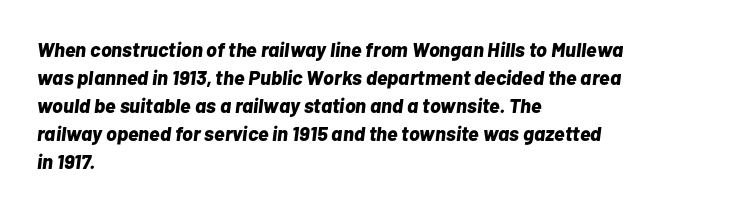
{"italic": "yes", "lean": "right", "slant_degrees": 7, "bold": "yes", "underline": "no", "align": "left", "line_spacing": "normal", "line_spacing_ratio": 1.4, "letter_spacing": "normal", "letter_spacing_em": 0.0, "glyph_px": 20}
